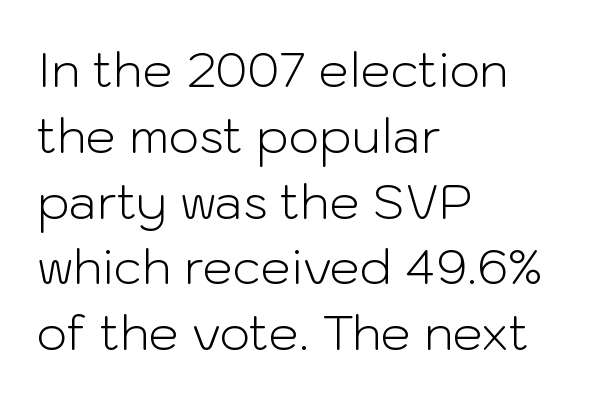
Q: Is the text bold? A: No.
Q: Is the text italic (slanted)? A: No, it is upright.
Q: Is the typeface a serif or a sans-serif typeface? A: Sans-serif.
Q: Is the text underlined? A: No.
Q: How is the paragraph aligned? A: Left-aligned.
Q: Is the spacing between letters normal or unusually wide? A: Normal.
Q: Is the spacing between lines tight, normal or loose? A: Normal.
Q: Width (condensed, normal, or wide)? A: Normal.
Q: Stroke contrast? A: Low.
Q: x-height? A: Medium.
Q: Monospaced? A: No.
